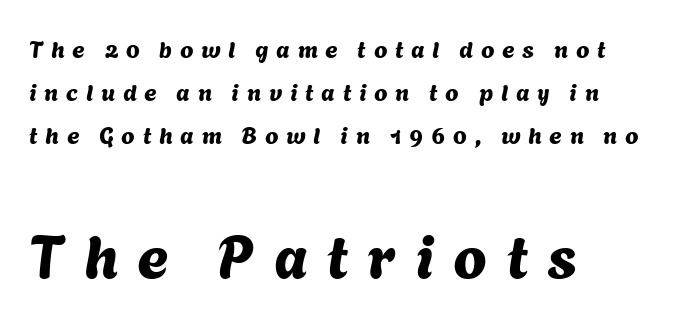
The image shows 60 px sans-serif type; set left-aligned, line spacing 1.8x, unusually wide letter spacing (+0.32 em), not underlined; the second (bottom) block is 2.5x larger; medium stroke contrast and a medium x-height.
